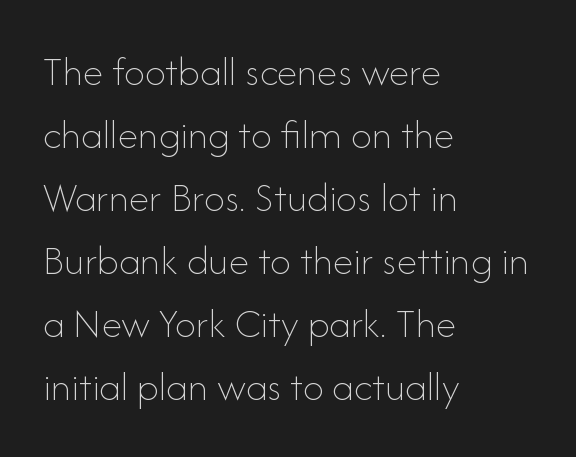
Posture: upright roman. If you measured baseline to baseline, you'd find a middling distance. Any mark beneath the type? The region is blank. Students, note that the glyphs here touch the page at normal intervals.
